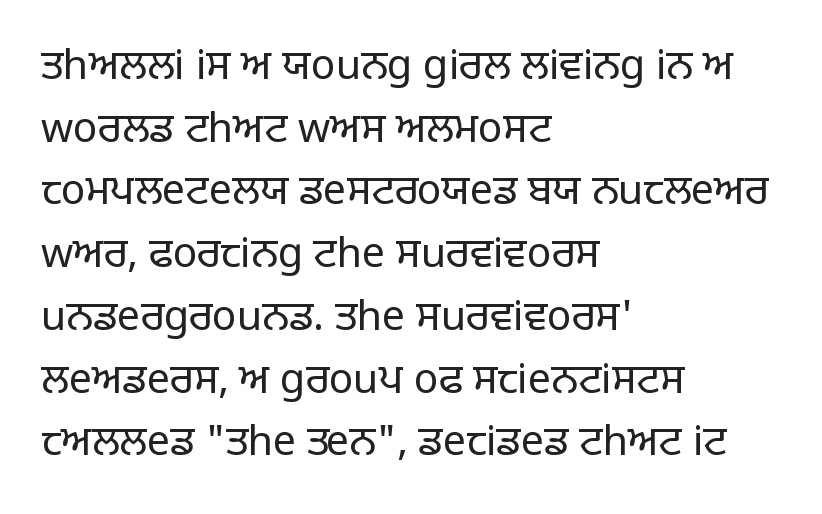
{"serif": "no", "italic": "no", "bold": "no", "weight": "light", "width": "normal", "stroke_contrast": "low", "x_height": "large", "monospaced": "no", "underline": "no", "align": "left", "line_spacing": "normal", "line_spacing_ratio": 1.53, "letter_spacing": "normal", "letter_spacing_em": 0.0, "glyph_px": 41}
